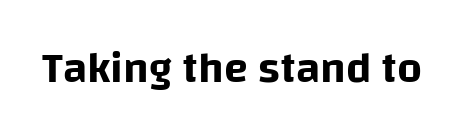
Each word holds together tightly as a unit, with standard inter-letter gaps. A typesetter would call this proportional, since set widths differ per character. Quick note: not italic, upright. The glyphs in this specimen are sans serif.
